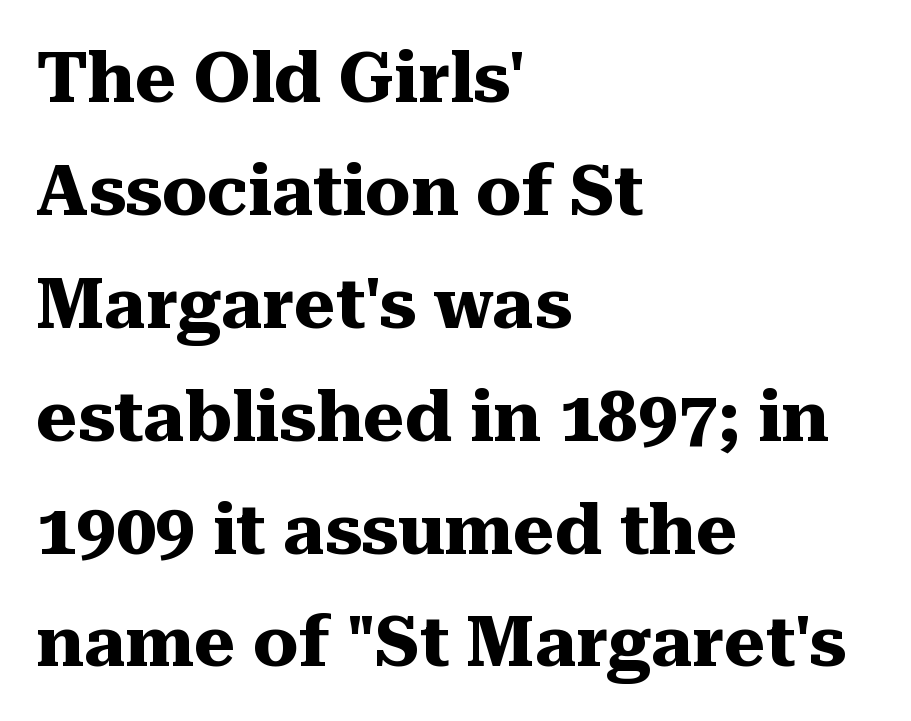
The image shows 71 px heavy serif type, upright; set left-aligned, normal line spacing (1.59x), normal letter spacing, not underlined; medium stroke contrast and a medium x-height.
